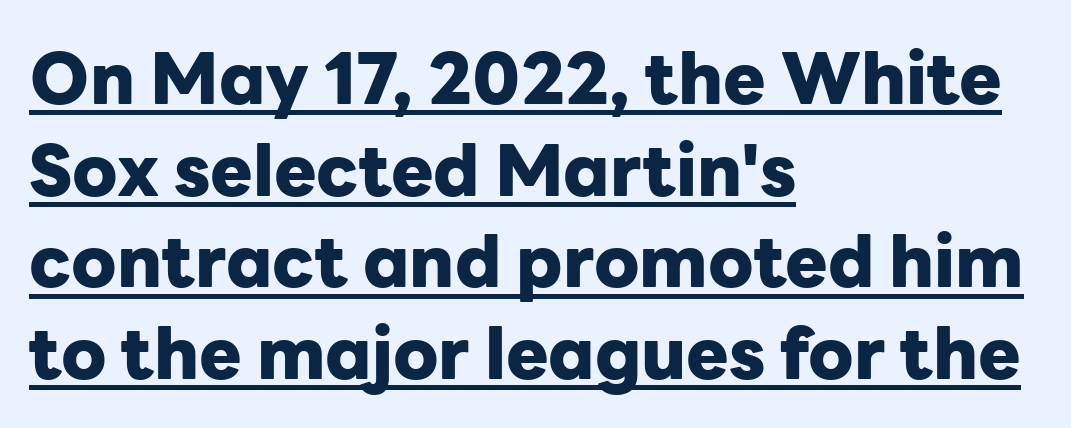
The sample has been set heavy, in full bold. Is the letter spacing exaggerated? No — it looks like the ordinary default. Look at the bottom of the vertical strokes: they stop flat, with no serifs. Proportional: the letters do not fall into vertical columns. These lines were composed using upright roman letters. Successive baselines arrive at the customary interval.
